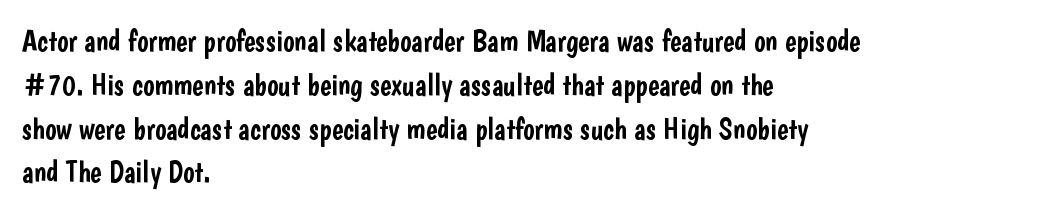
The image shows 30 px condensed sans-serif type, upright; set left-aligned, normal line spacing (1.46x), normal letter spacing, not underlined; low stroke contrast and a medium x-height.
